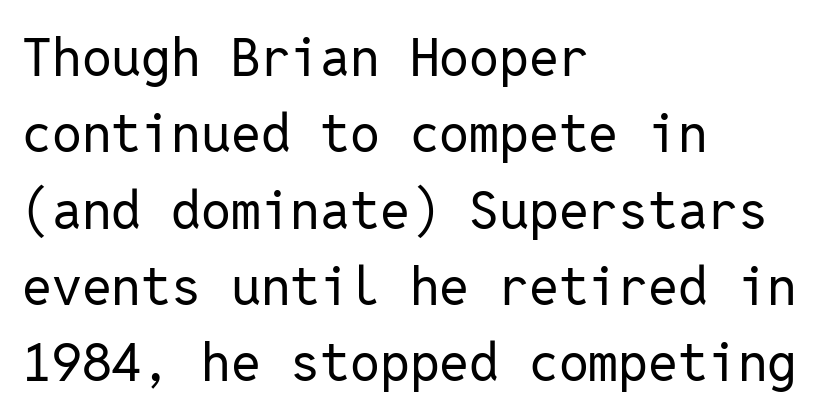
A typesetter would call this zero additional tracking. Alignment: flush left. The specimen omits any rule beneath the text block's lines. You could count columns in this text — the font is strictly monospaced. Unbolded letterforms with no extra heft. Whoever set this chose a conventional vertical rhythm.
